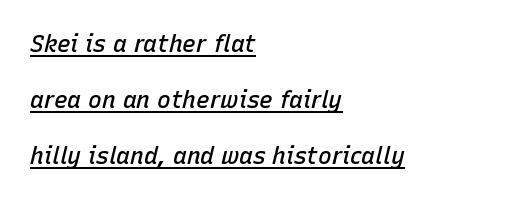
Q: Is the text bold? A: Semi-bold.
Q: Is the text italic (slanted)? A: Yes, it leans right by about 15 degrees.
Q: Is the text underlined? A: Yes.
Q: How is the paragraph aligned? A: Left-aligned.
Q: Is the spacing between letters normal or unusually wide? A: Normal.
Q: Is the spacing between lines tight, normal or loose? A: Loose.
